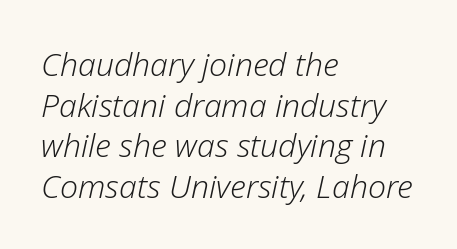
Regular leading. The cut favours lightness, reaching ordinary text weight at its darkest. The face used here has a pronounced slope to its letters. Lines of text with bare space underneath.
